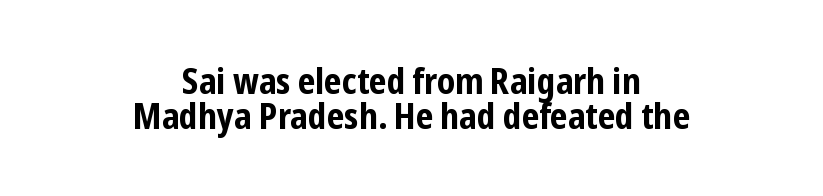
{"serif": "no", "italic": "no", "bold": "yes", "weight": "bold", "width": "condensed", "stroke_contrast": "low", "x_height": "medium", "monospaced": "no", "underline": "no", "align": "center", "line_spacing": "tight", "line_spacing_ratio": 0.98, "letter_spacing": "normal", "letter_spacing_em": 0.0, "glyph_px": 36}
